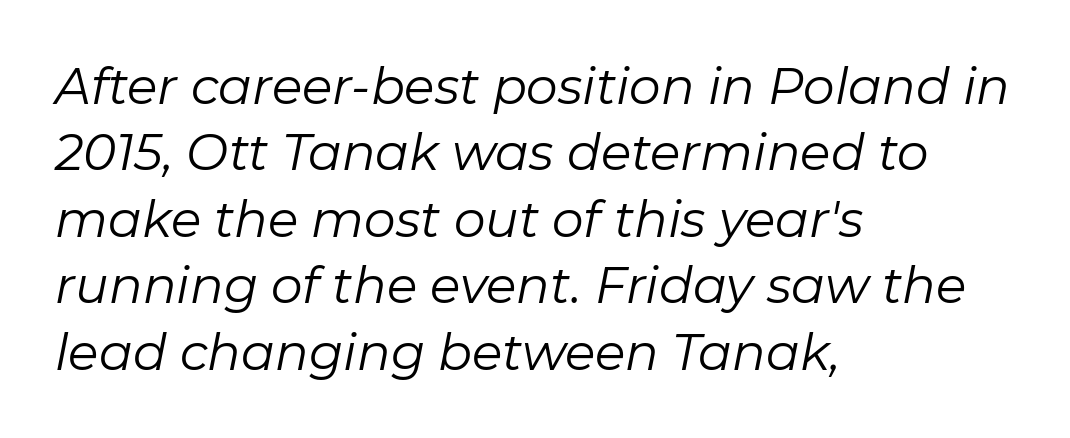
Q: Is the text bold? A: No.
Q: Is the text italic (slanted)? A: Yes, it leans right by about 11 degrees.
Q: Is the text underlined? A: No.
Q: How is the paragraph aligned? A: Left-aligned.
Q: Is the spacing between letters normal or unusually wide? A: Normal.
Q: Is the spacing between lines tight, normal or loose? A: Normal.
Q: Width (condensed, normal, or wide)? A: Normal.
Q: Stroke contrast? A: Low.
Q: x-height? A: Medium.
Q: Monospaced? A: No.
